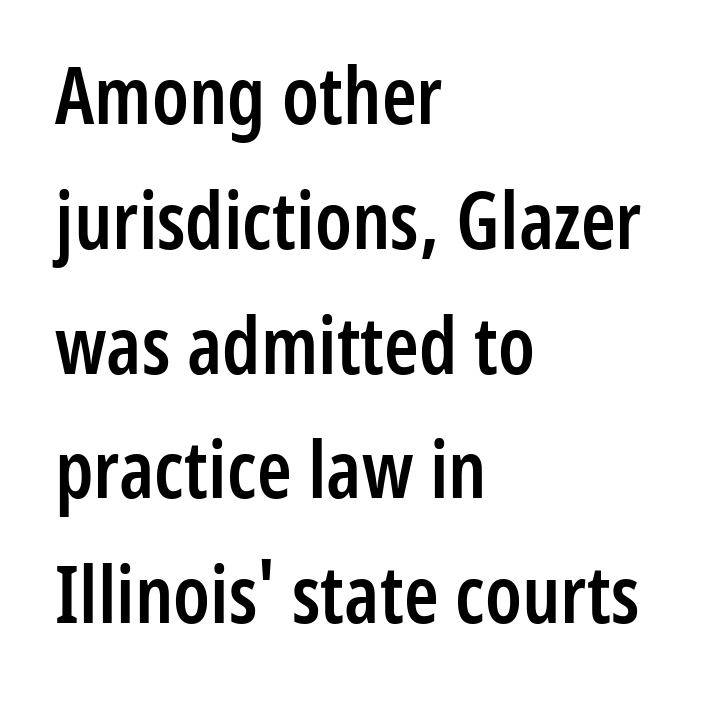
A typesetter would call this zero additional tracking. These words are printed semibold, heavier than regular yet not bold. Does the lettering tilt? It doesn't — this is upright. Is this a fixed-width face? No — the glyphs have proportional, varying widths. Letterform terminals end flat and unadorned throughout the passage.
